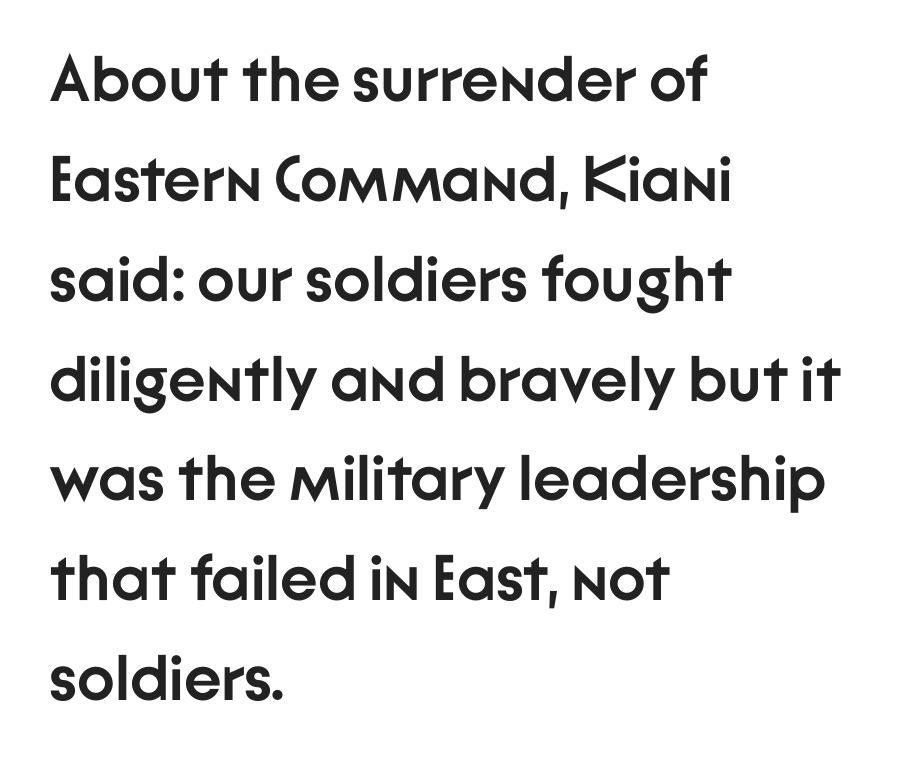
Teacher's note: observe the even left margin — that is flush-left alignment. Short note: letters normally spaced. Tall strokes in this sample are plumb rather than angled. The baseline area is clear.
